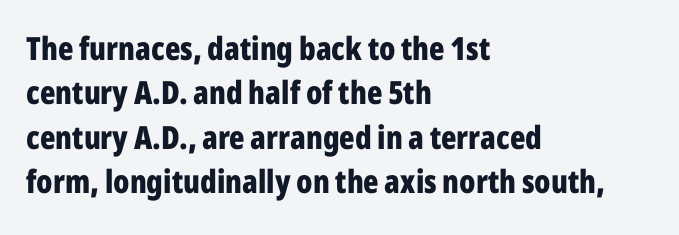
{"serif": "no", "italic": "no", "bold": "yes", "weight": "bold", "width": "condensed", "stroke_contrast": "low", "x_height": "medium", "monospaced": "no", "underline": "no", "align": "left", "line_spacing": "normal", "line_spacing_ratio": 1.39, "letter_spacing": "normal", "letter_spacing_em": 0.0, "glyph_px": 32}
